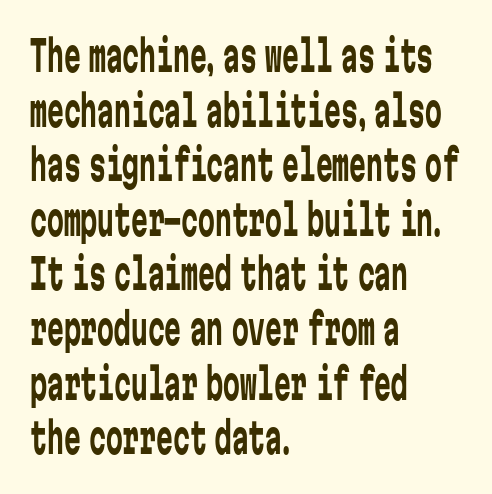
The image shows 42 px regular-weight, condensed sans-serif type, upright, monospaced; set left-aligned, normal line spacing (1.3x), normal letter spacing, not underlined; low stroke contrast and a medium x-height.
